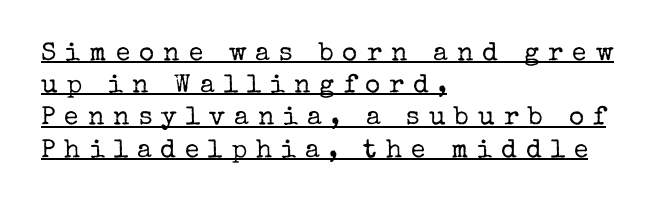
Underlined type. In CSS terms this would be text-align: left. Weight: regular or lighter. Notice how the stems are strictly vertical — no italics here.
